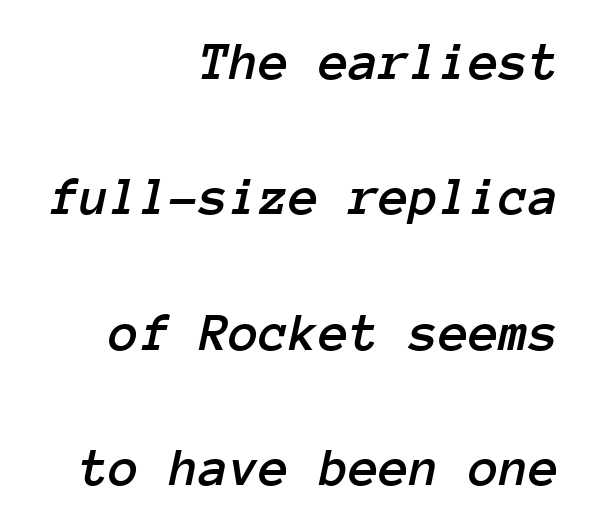
Q: Is the text italic (slanted)? A: Yes, it leans right by about 12 degrees.
Q: Is the text underlined? A: No.
Q: How is the paragraph aligned? A: Right-aligned.
Q: Is the spacing between letters normal or unusually wide? A: Normal.
Q: Is the spacing between lines tight, normal or loose? A: Loose.
Q: Width (condensed, normal, or wide)? A: Normal.
Q: Stroke contrast? A: Low.
Q: x-height? A: Medium.
Q: Monospaced? A: Yes.
